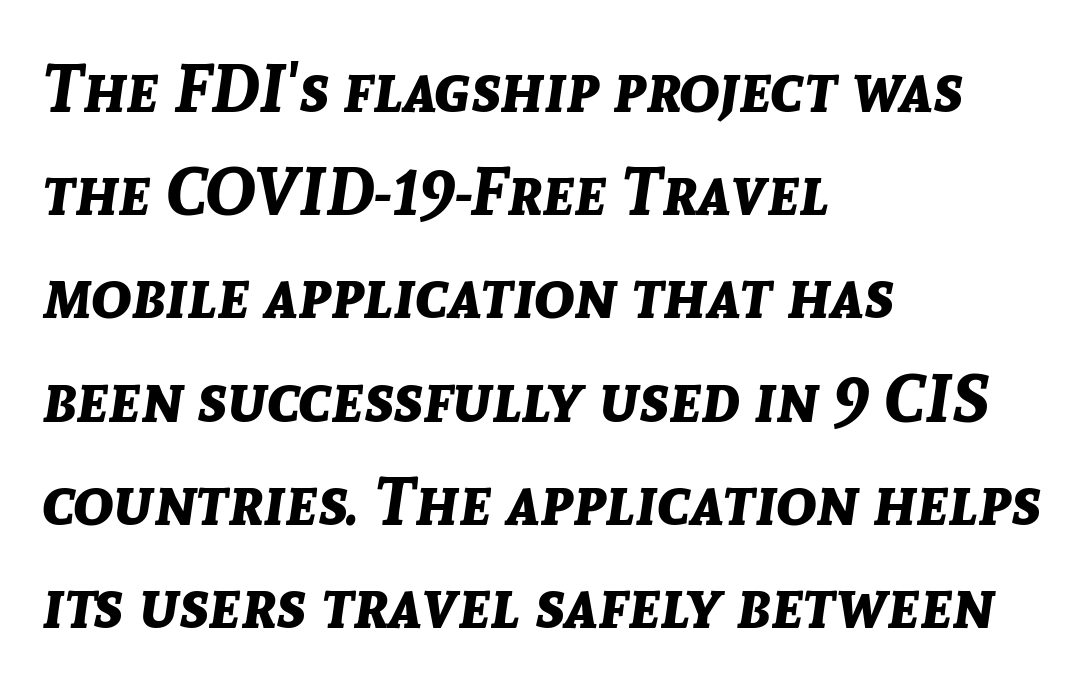
Q: Is the text bold? A: Yes.
Q: Is the text italic (slanted)? A: Yes, it leans right by about 8 degrees.
Q: Is the text underlined? A: No.
Q: How is the paragraph aligned? A: Left-aligned.
Q: Is the spacing between letters normal or unusually wide? A: Normal.
Q: Is the spacing between lines tight, normal or loose? A: Normal.
Q: Width (condensed, normal, or wide)? A: Normal.
Q: Stroke contrast? A: Low.
Q: x-height? A: Medium.
Q: Monospaced? A: No.
